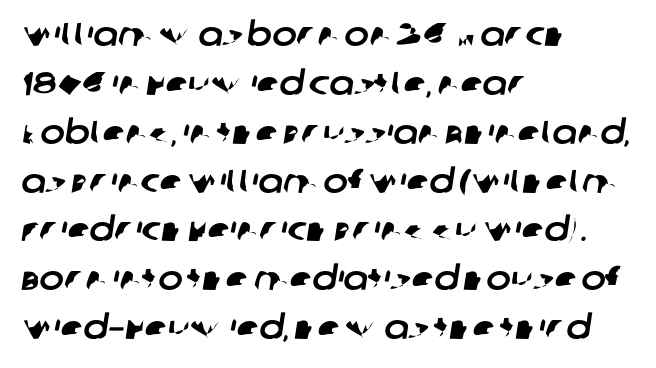
If you drew a ruler down the left edge, every line would touch it. Only glyphs here, with clear space below each row. Each letter keeps its own natural width here, so spacing adapts to shape. The letters carry no serifs — their stems end cleanly without finishing strokes. Interline gaps are of average width in this sample. The rendering keeps characters at their native spacing.
